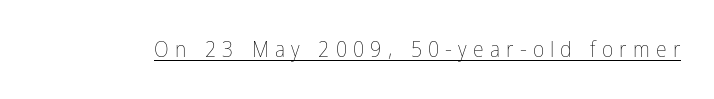
This is not heavy type; no bold has been used. The tracking reads as deliberately expanded to a designer's eye. Unlike italic type, these characters show no tilt at all. A typographer would call this underscored text.
